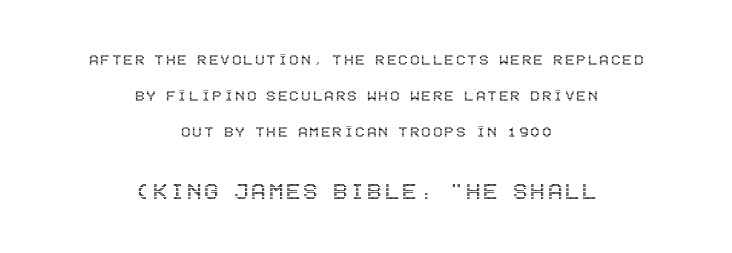
{"italic": "no", "underline": "no", "align": "center", "line_spacing": "loose", "line_spacing_ratio": 1.99, "larger_block": "second", "size_ratio": 1.5, "glyph_px": 27}
